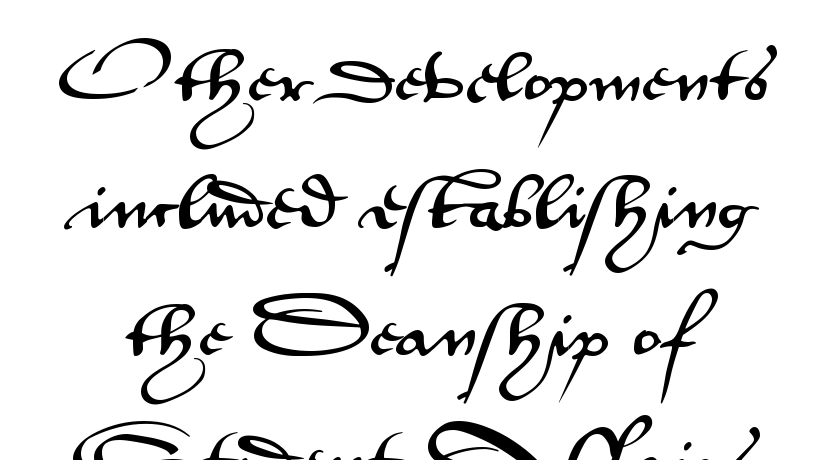
The image shows 61 px wide sans-serif type; set loose line spacing (2.09x), normal letter spacing, not underlined; medium stroke contrast and a small x-height.
